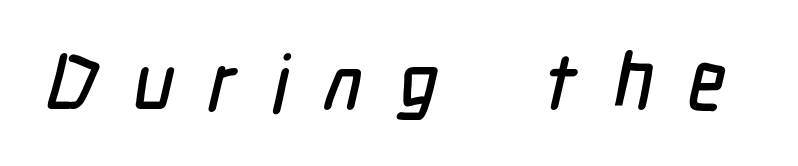
{"serif": "no", "width": "condensed", "stroke_contrast": "low", "x_height": "medium", "monospaced": "no", "underline": "no", "letter_spacing": "wide", "letter_spacing_em": 0.44, "glyph_px": 79}
